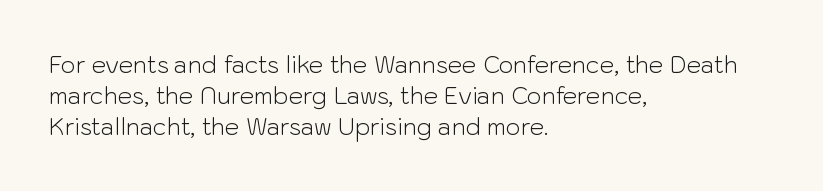
Descenders are the only things crossing below the line. The font sits on the lighter half of the weight spectrum, regular included. Does the copy run flush right? No — it runs flush left. Vertically, the passage feels balanced, rows spaced as you'd expect.
